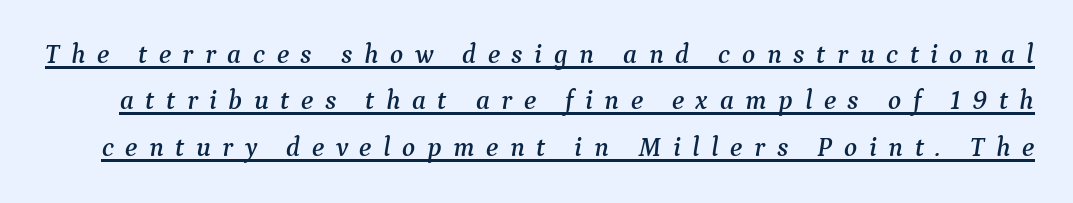
Q: Is the text italic (slanted)? A: Yes, it leans right by about 9 degrees.
Q: Is the text underlined? A: Yes.
Q: Is the spacing between letters normal or unusually wide? A: Unusually wide.
